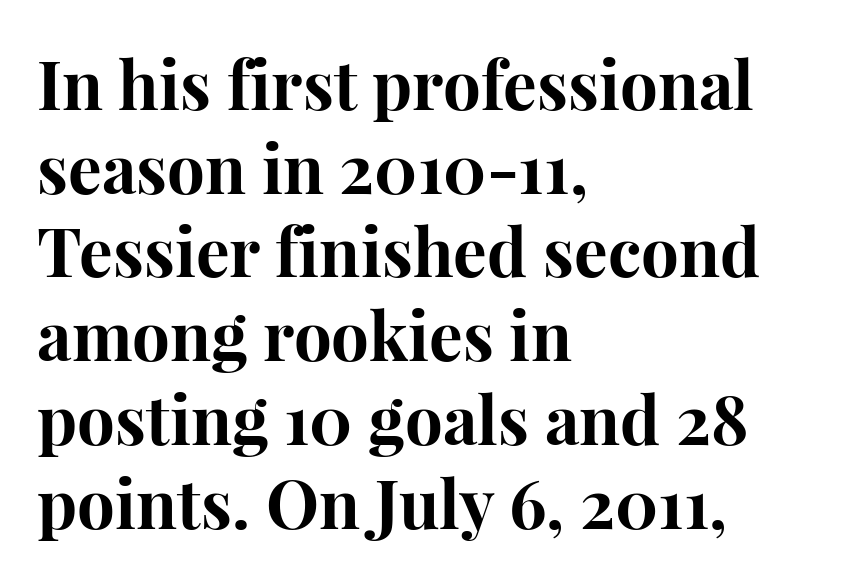
Character widths vary here, with narrow letters taking less room than wide ones. Words float on clear page, feet unadorned. Every stem runs plumb, perpendicular to the baseline. The setting favours the left margin, as ordinary paragraphs usually do. In terms of weight, the rendering is a true, heavy bold. Each letter's strokes conclude with small projecting serifs.
